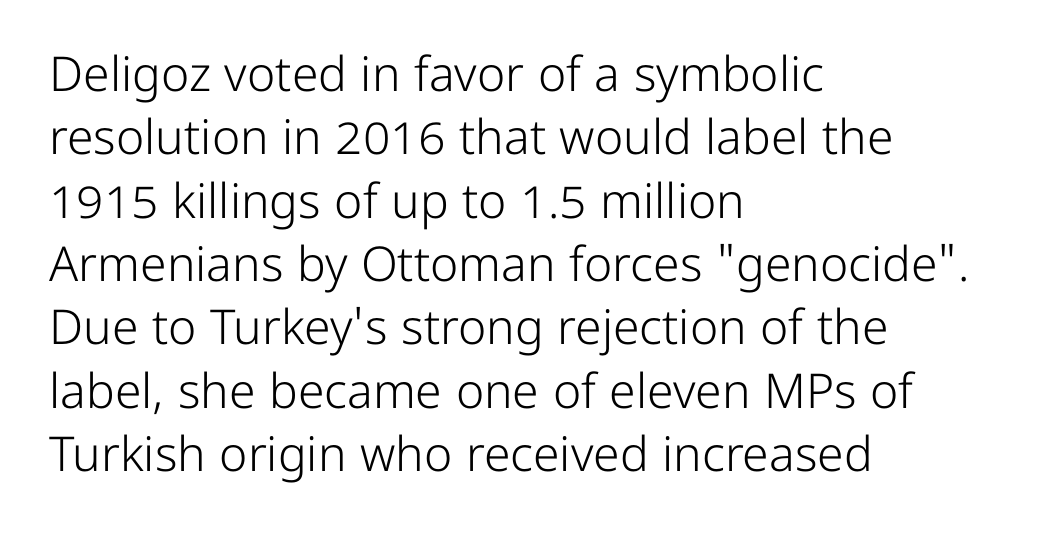
The image shows 48 px light sans-serif type, upright; set left-aligned, normal line spacing (1.32x), normal letter spacing, not underlined; low stroke contrast and a medium x-height.
